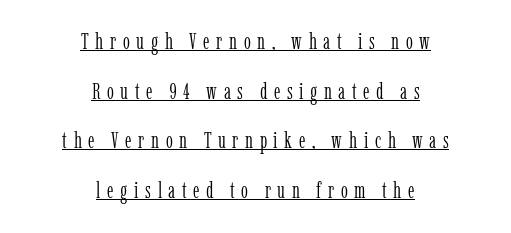
Q: Is the text bold? A: No.
Q: Is the text italic (slanted)? A: No, it is upright.
Q: Is the text underlined? A: Yes.
Q: How is the paragraph aligned? A: Centered.
Q: Is the spacing between letters normal or unusually wide? A: Unusually wide.
Q: Is the spacing between lines tight, normal or loose? A: Loose.
